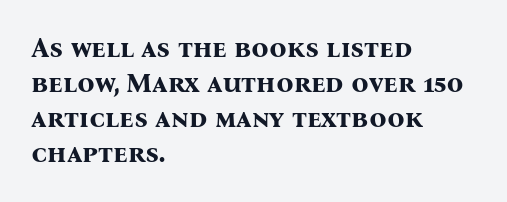
{"italic": "no", "bold": "yes", "underline": "no", "align": "left", "line_spacing": "normal", "line_spacing_ratio": 1.3, "letter_spacing": "normal", "letter_spacing_em": 0.0, "glyph_px": 27}
